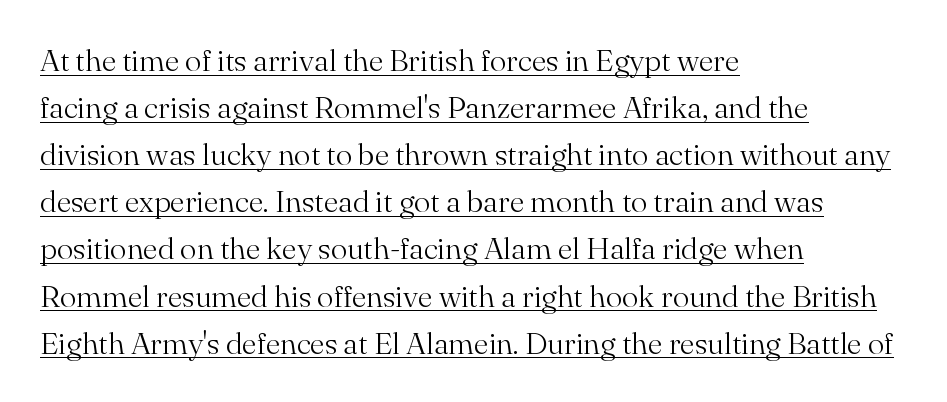
{"serif": "yes", "italic": "no", "bold": "no", "weight": "light", "width": "normal", "stroke_contrast": "medium", "x_height": "small", "monospaced": "no", "underline": "yes", "align": "left", "line_spacing": "normal", "line_spacing_ratio": 1.52, "letter_spacing": "normal", "letter_spacing_em": 0.0, "glyph_px": 31}
